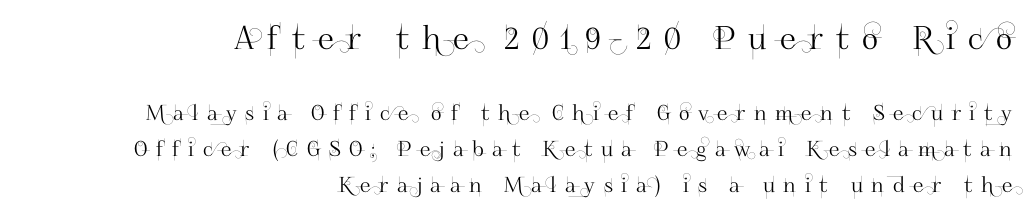
Q: Is the text italic (slanted)? A: No, it is upright.
Q: Is the typeface a serif or a sans-serif typeface? A: Sans-serif.
Q: Is the text underlined? A: No.
Q: How is the paragraph aligned? A: Right-aligned.
Q: Is the spacing between letters normal or unusually wide? A: Unusually wide.
Q: Which block of text is set in a larger size, the first (top) or the second (bottom)? A: The first (top) one.
Q: Width (condensed, normal, or wide)? A: Normal.
Q: Stroke contrast? A: High.
Q: x-height? A: Small.
Q: Monospaced? A: No.
